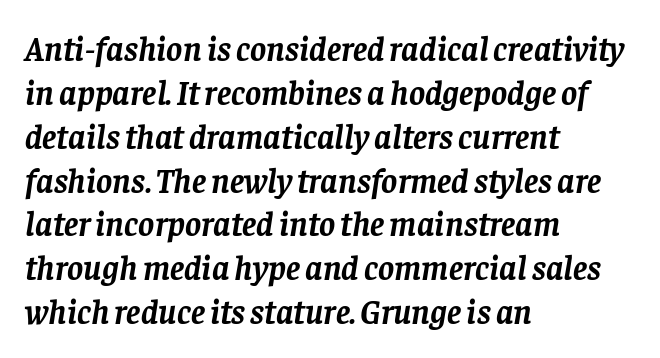
Emphasis by weight is at full strength: bold. Underline: absent. This sample uses plain, unmodified letter spacing. Does the lettering tilt? It does — this is italic. Is this a fixed-width face? No — the glyphs have proportional, varying widths. Typeset ragged right — the left edge is the straight one.
